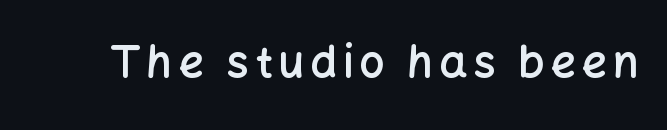
Q: Is the text bold? A: Semi-bold.
Q: Is the text italic (slanted)? A: No, it is upright.
Q: Is the typeface a serif or a sans-serif typeface? A: Sans-serif.
Q: Is the text underlined? A: No.
Q: Width (condensed, normal, or wide)? A: Normal.
Q: Stroke contrast? A: Low.
Q: x-height? A: Medium.
Q: Monospaced? A: No.
